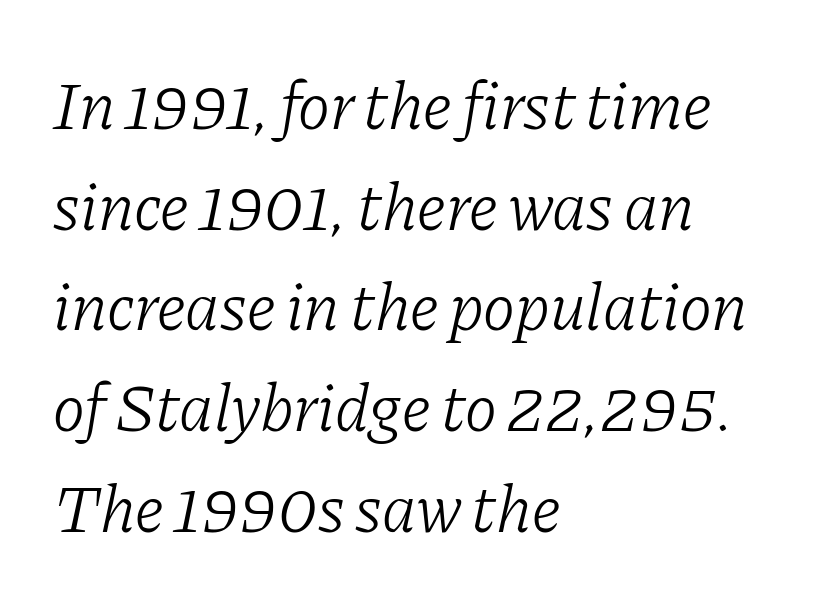
The image shows 68 px light serif type, italic (leaning right); set left-aligned, normal line spacing (1.48x), normal letter spacing, not underlined; low stroke contrast and a medium x-height.
